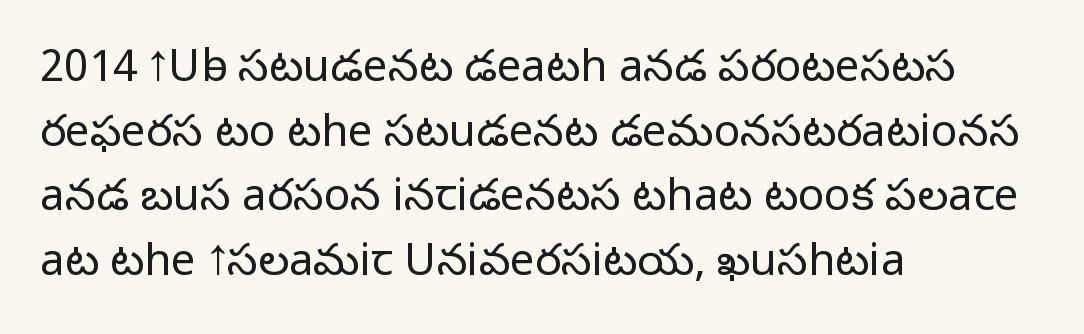
{"serif": "no", "italic": "no", "bold": "no", "weight": "light", "width": "normal", "stroke_contrast": "low", "x_height": "medium", "monospaced": "no", "underline": "no", "align": "left", "line_spacing": "normal", "line_spacing_ratio": 1.47, "letter_spacing": "normal", "letter_spacing_em": 0.0, "glyph_px": 44}
